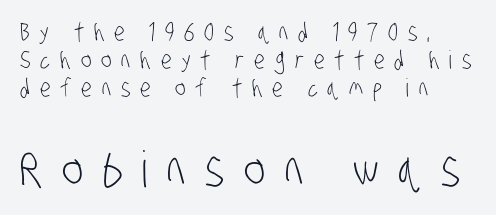
Reading down the block, your eye returns to a fixed left position each line. Proportional: the letters do not fall into vertical columns. Tightly led — the rows are bunched. In terms of letterspacing, this is a distinctly airy, spread setting. The type family on display is of the sans-serif kind. This layout puts the modest block above and the oversized block below.
